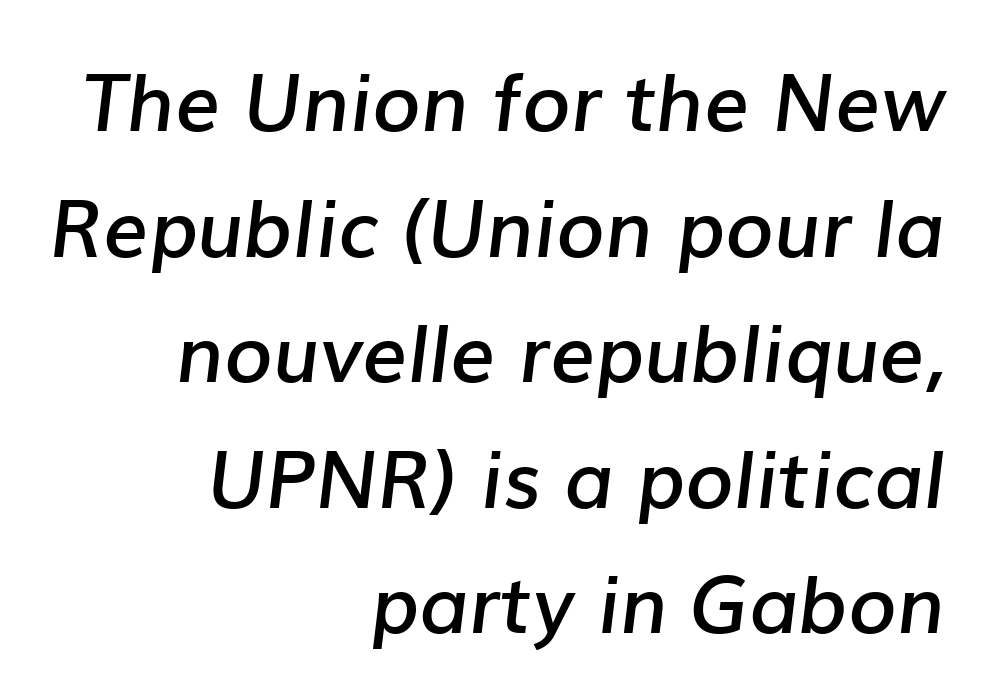
The image shows 79 px semibold type, italic (leaning right); set right-aligned, normal line spacing (1.59x), normal letter spacing, not underlined; low stroke contrast and a medium x-height.
